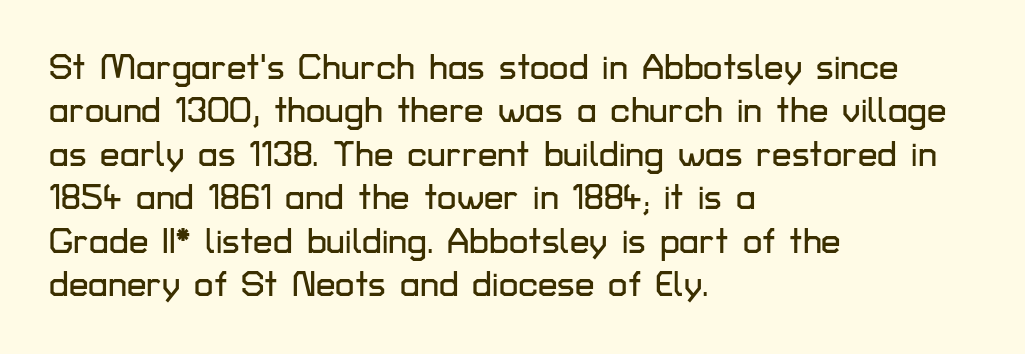
The paragraph shown leans on its left margin. The letters sit at their default tracking, neither squeezed nor spread. This is roman type, the default non-slanted kind. The letters advance in unequal steps, a hallmark of proportional type. Bare-footed words on every line. The type family on display is of the sans-serif kind.
